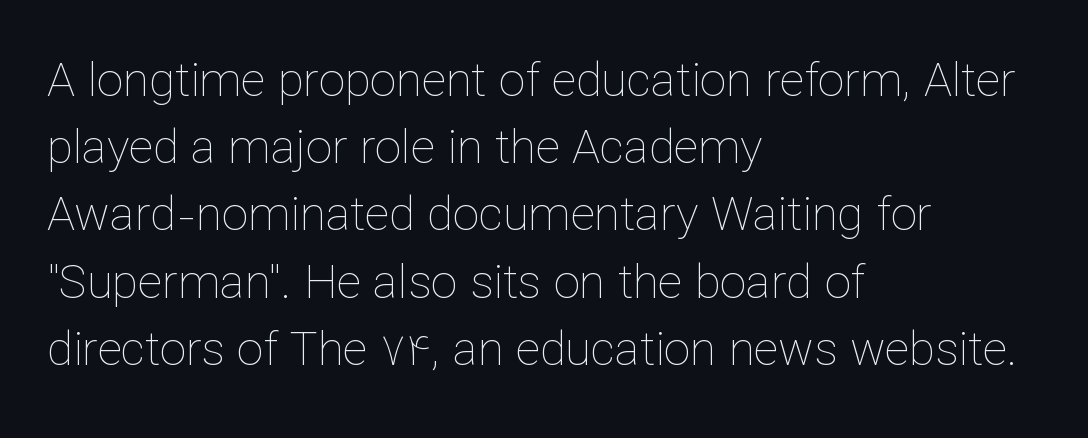
The image shows 47 px thin type, upright; set left-aligned, normal line spacing (1.43x), normal letter spacing, not underlined; low stroke contrast and a medium x-height.
